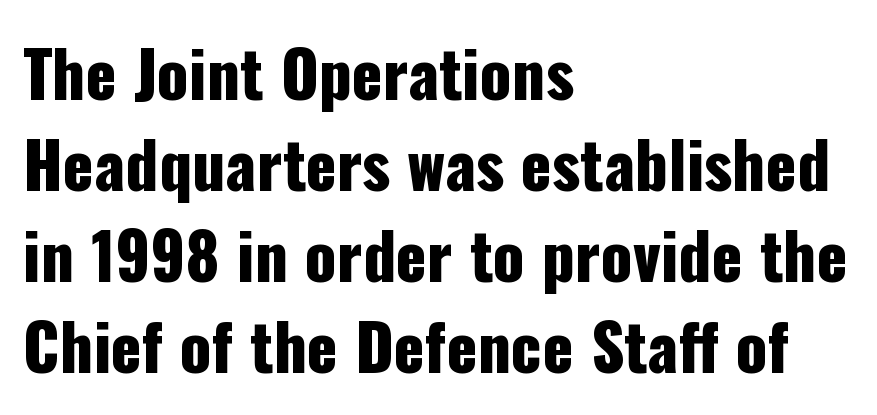
The image shows 64 px condensed sans-serif type, upright; set left-aligned, normal line spacing (1.42x), normal letter spacing, not underlined; low stroke contrast and a medium x-height.
